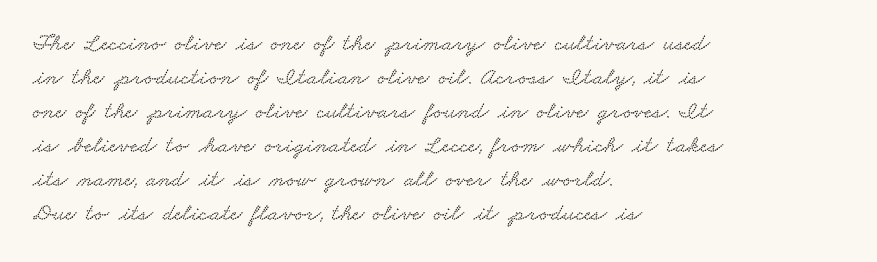
{"underline": "no", "align": "left", "line_spacing": "normal", "line_spacing_ratio": 1.42, "letter_spacing": "normal", "letter_spacing_em": 0.0, "glyph_px": 24}
